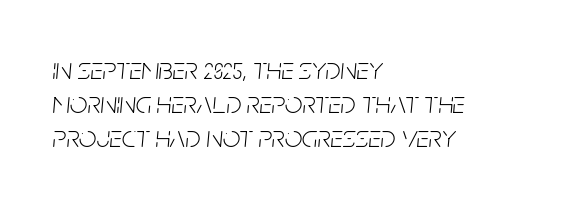
Q: Is the text bold? A: No.
Q: Is the text italic (slanted)? A: Yes, it leans right by about 5 degrees.
Q: Is the text underlined? A: No.
Q: How is the paragraph aligned? A: Left-aligned.
Q: Is the spacing between letters normal or unusually wide? A: Normal.
Q: Is the spacing between lines tight, normal or loose? A: Tight.
Q: Width (condensed, normal, or wide)? A: Condensed.
Q: Stroke contrast? A: Low.
Q: x-height? A: Large.
Q: Monospaced? A: No.
